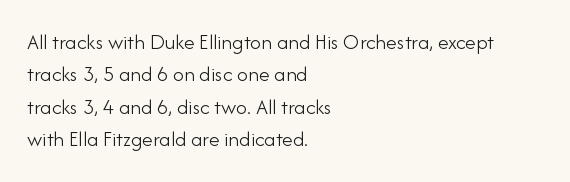
Q: Is the text bold? A: No.
Q: Is the text italic (slanted)? A: No, it is upright.
Q: Is the text underlined? A: No.
Q: How is the paragraph aligned? A: Left-aligned.
Q: Is the spacing between letters normal or unusually wide? A: Normal.
Q: Is the spacing between lines tight, normal or loose? A: Normal.
